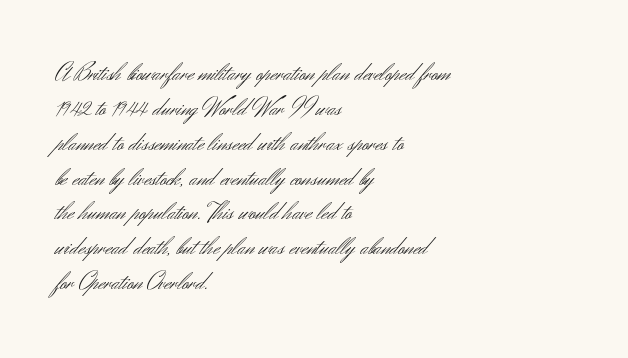
The image shows 26 px text type; set left-aligned, normal line spacing (1.34x), normal letter spacing, not underlined.
